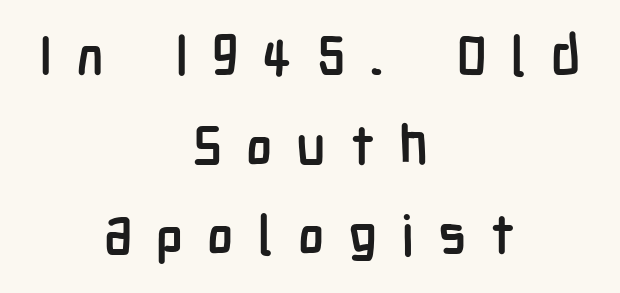
Q: Is the text bold? A: Yes.
Q: Is the text italic (slanted)? A: No, it is upright.
Q: Is the typeface a serif or a sans-serif typeface? A: Sans-serif.
Q: Is the text underlined? A: No.
Q: How is the paragraph aligned? A: Centered.
Q: Is the spacing between letters normal or unusually wide? A: Unusually wide.
Q: Is the spacing between lines tight, normal or loose? A: Normal.
Q: Width (condensed, normal, or wide)? A: Condensed.
Q: Stroke contrast? A: Low.
Q: x-height? A: Medium.
Q: Monospaced? A: No.
